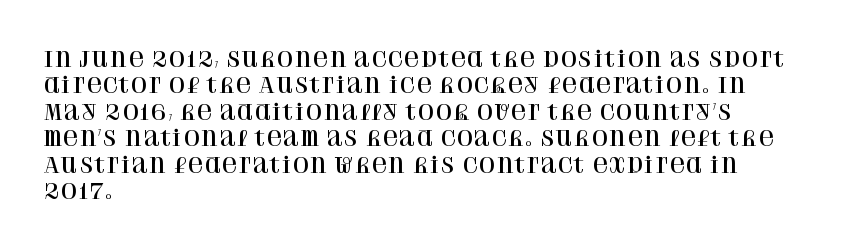
Q: Is the text italic (slanted)? A: No, it is upright.
Q: Is the text underlined? A: No.
Q: How is the paragraph aligned? A: Left-aligned.
Q: Is the spacing between letters normal or unusually wide? A: Normal.
Q: Is the spacing between lines tight, normal or loose? A: Normal.
